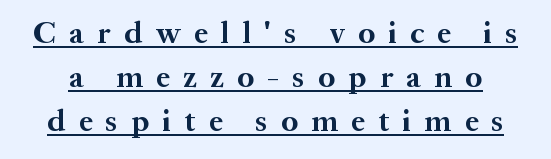
The image shows 31 px bold serif type, upright; set normal line spacing (1.42x), unusually wide letter spacing (+0.43 em), underlined; medium stroke contrast and a medium x-height.
